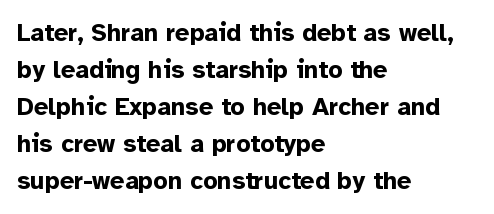
{"italic": "no", "bold": "yes", "underline": "no", "align": "left", "line_spacing": "normal", "line_spacing_ratio": 1.48, "letter_spacing": "normal", "letter_spacing_em": 0.0, "glyph_px": 25}
